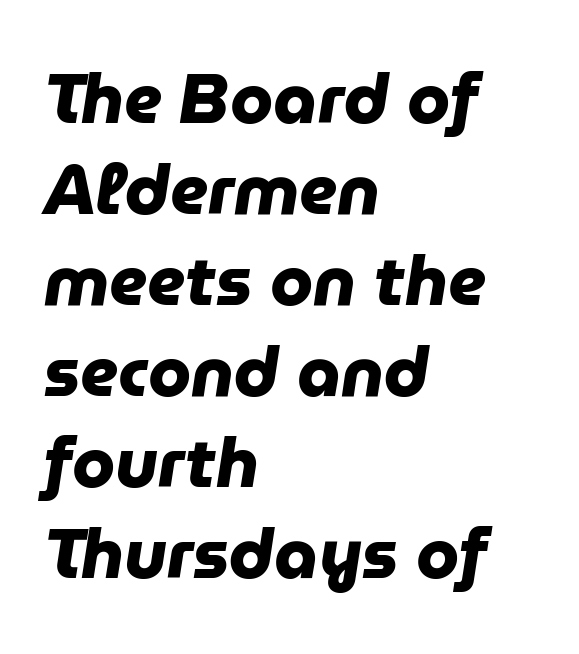
The image shows 69 px heavy sans-serif type; set left-aligned, normal line spacing (1.32x), normal letter spacing, not underlined; low stroke contrast and a medium x-height.
